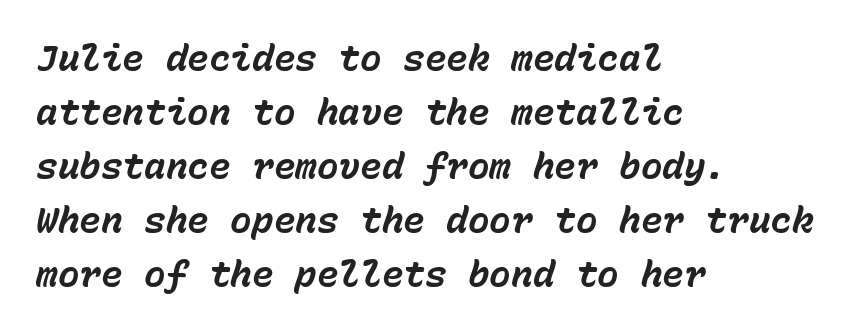
Beneath every word, the page is bare. The whole block is typeset with a tilt. Is there much room between lines? A standard amount, neither cramped nor airy. A dark, heavy texture on the line: the type is bold.
